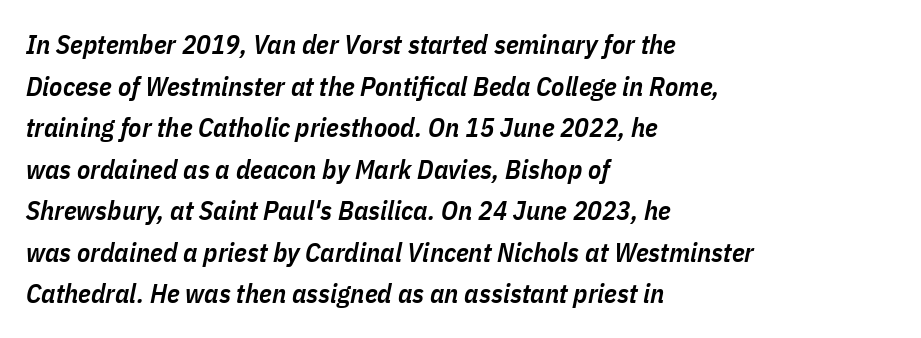
The image shows 27 px text type, italic (leaning right); set left-aligned, normal line spacing (1.54x), normal letter spacing, not underlined.
